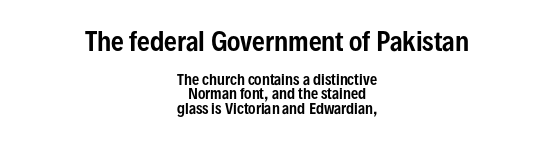
Q: Is the text italic (slanted)? A: No, it is upright.
Q: Is the text underlined? A: No.
Q: How is the paragraph aligned? A: Centered.
Q: Is the spacing between letters normal or unusually wide? A: Normal.
Q: Is the spacing between lines tight, normal or loose? A: Tight.
Q: Which block of text is set in a larger size, the first (top) or the second (bottom)? A: The first (top) one.
